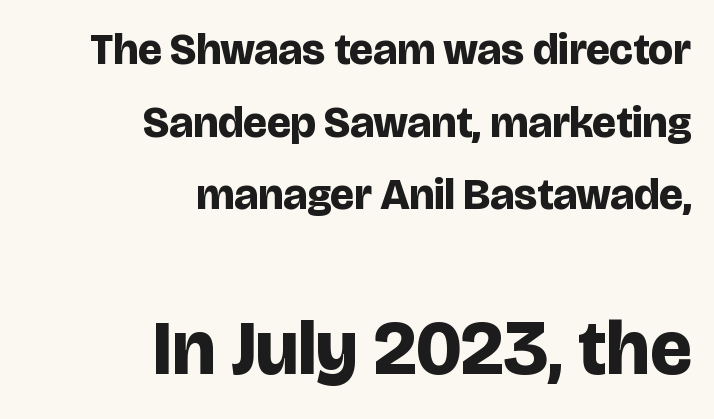
Q: Is the text bold? A: Yes.
Q: Is the text italic (slanted)? A: No, it is upright.
Q: Is the typeface a serif or a sans-serif typeface? A: Sans-serif.
Q: Is the text underlined? A: No.
Q: How is the paragraph aligned? A: Right-aligned.
Q: Is the spacing between letters normal or unusually wide? A: Normal.
Q: Is the spacing between lines tight, normal or loose? A: Normal.
Q: Which block of text is set in a larger size, the first (top) or the second (bottom)? A: The second (bottom) one.
Q: Width (condensed, normal, or wide)? A: Normal.
Q: Stroke contrast? A: Low.
Q: x-height? A: Large.
Q: Monospaced? A: No.
